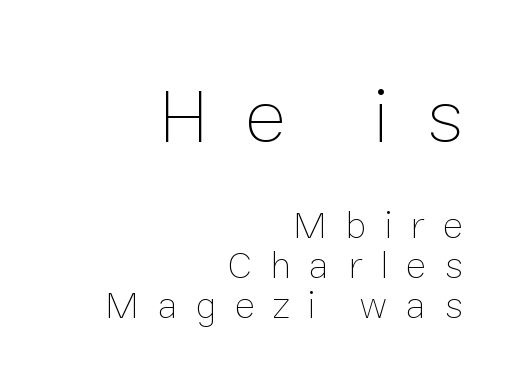
{"italic": "no", "bold": "no", "weight": "thin", "width": "normal", "stroke_contrast": "low", "x_height": "medium", "monospaced": "no", "underline": "no", "align": "right", "line_spacing": "tight", "line_spacing_ratio": 1.02, "letter_spacing": "wide", "letter_spacing_em": 0.46, "larger_block": "first", "size_ratio": 2.0, "glyph_px": 78}
